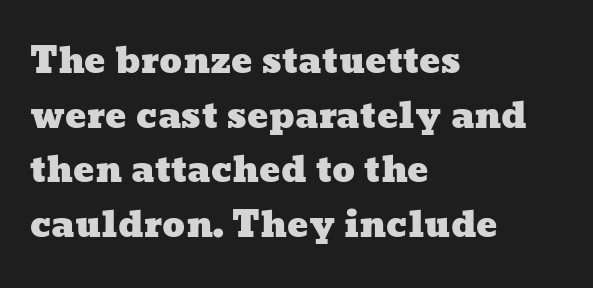
Has an underline been added? It has not. The rendering uses a moderate line-height, typical for paragraphs. The rendering keeps characters at their native spacing. Each line starts at the same left margin while the right side varies. Think of a printed novel: that variable character pitch is what you see here.
